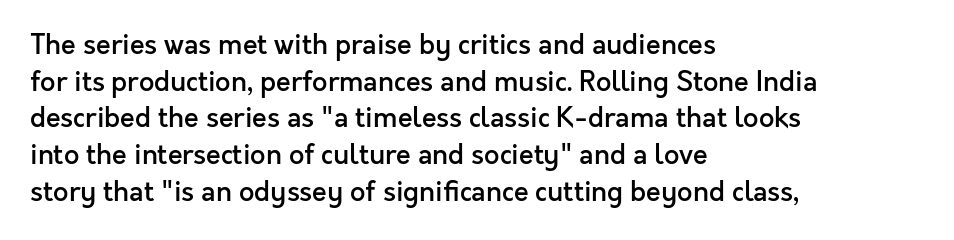
The image shows 27 px text type, upright; set left-aligned, normal line spacing (1.36x), normal letter spacing, not underlined.
